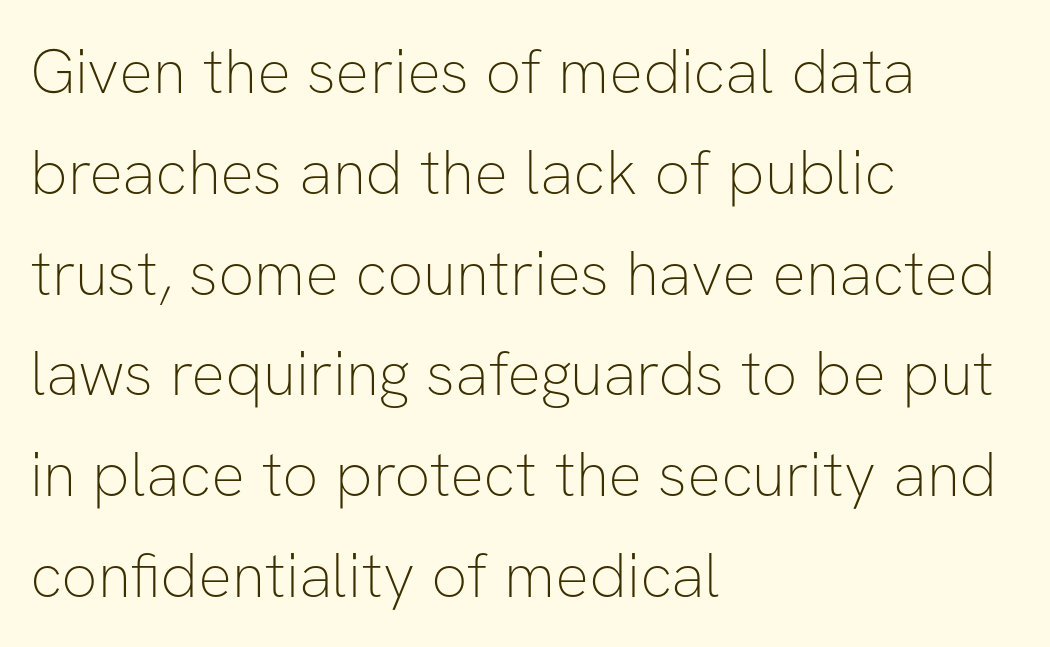
Q: Is the text bold? A: No.
Q: Is the text italic (slanted)? A: No, it is upright.
Q: Is the typeface a serif or a sans-serif typeface? A: Sans-serif.
Q: Is the text underlined? A: No.
Q: How is the paragraph aligned? A: Left-aligned.
Q: Is the spacing between letters normal or unusually wide? A: Normal.
Q: Is the spacing between lines tight, normal or loose? A: Normal.
Q: Width (condensed, normal, or wide)? A: Normal.
Q: Stroke contrast? A: Low.
Q: x-height? A: Medium.
Q: Monospaced? A: No.
